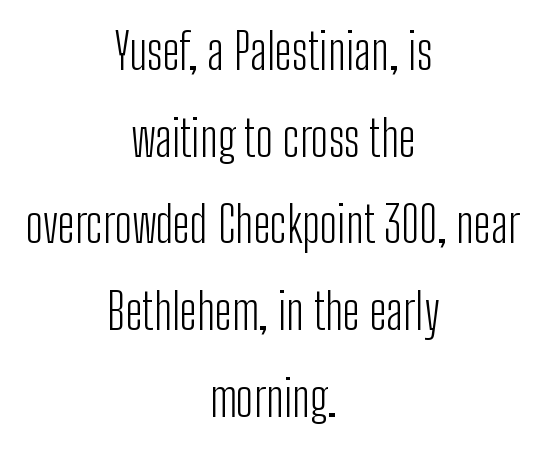
Nothing heavy about these letters — not bold at all. Nobody drew a line under any word here. Casual observation: everything's sitting right in the middle. The gaps between neighbouring characters are ordinary and unremarkable. No feet cap the strokes, marking this as sans-serif type.
